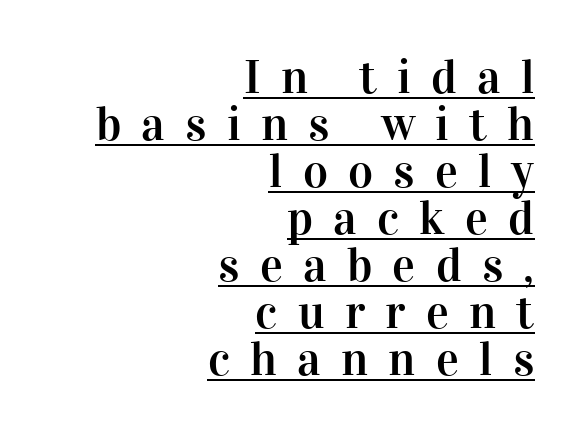
The image shows 48 px serif type, upright; set right-aligned, tight line spacing (0.98x), unusually wide letter spacing (+0.42 em), underlined; high stroke contrast and a medium x-height.
